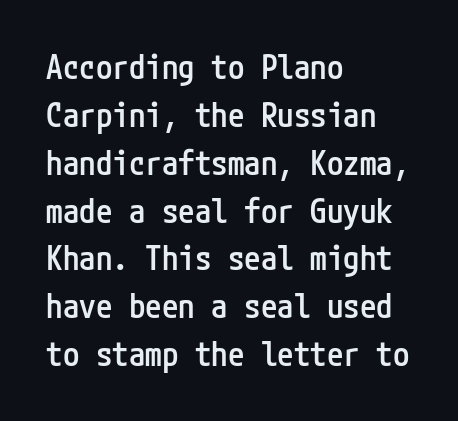
The image shows 33 px semibold, condensed sans-serif type, upright; set left-aligned, normal line spacing (1.45x), normal letter spacing, not underlined; low stroke contrast and a medium x-height.
